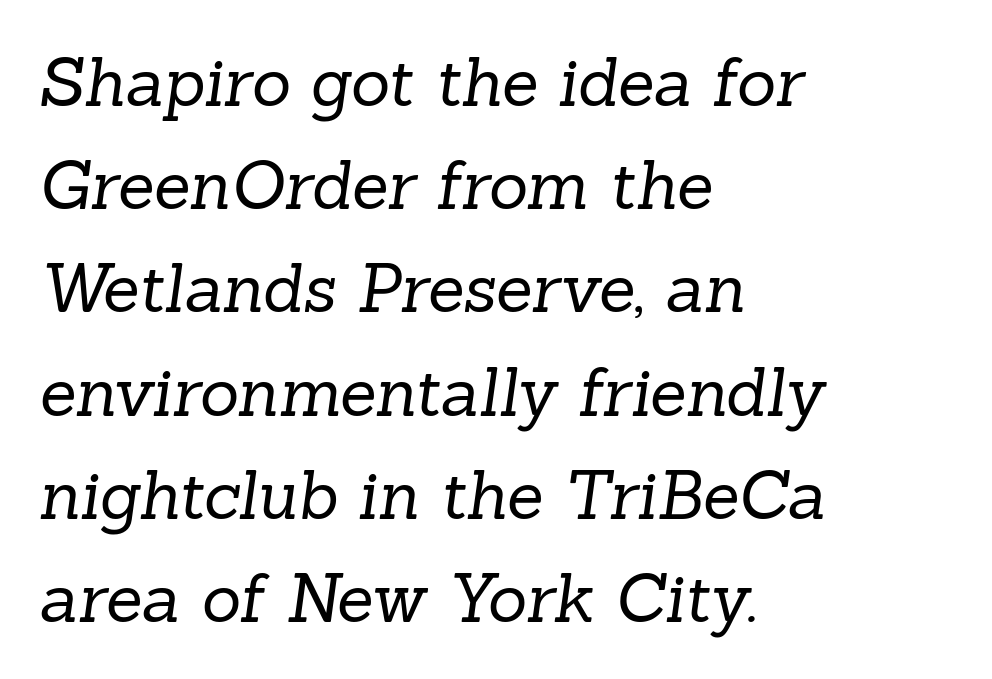
{"serif": "yes", "bold": "no", "weight": "regular", "width": "normal", "stroke_contrast": "low", "x_height": "medium", "monospaced": "no", "underline": "no", "align": "left", "line_spacing": "normal", "line_spacing_ratio": 1.54, "letter_spacing": "normal", "letter_spacing_em": 0.0, "glyph_px": 67}
